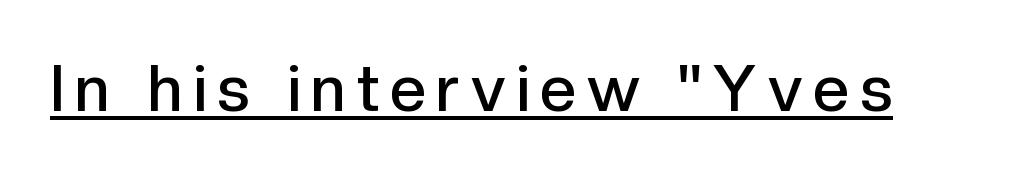
The image shows 64 px semibold sans-serif type, upright; set underlined; a medium x-height.
